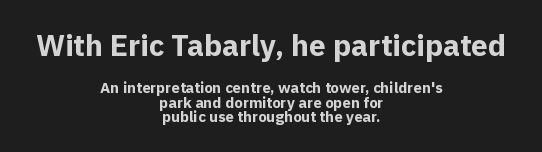
The image shows 30 px bold sans-serif type, upright; set centered, tight line spacing (0.95x), normal letter spacing, not underlined; the first (top) block is 2.0x larger; a medium x-height.
